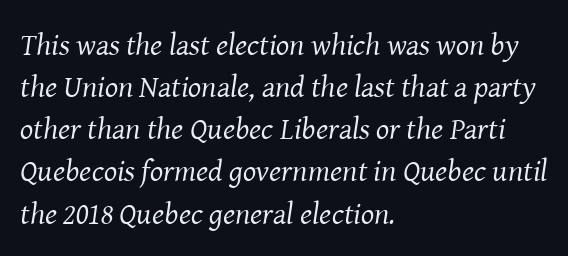
The passage shown leans; its letterforms are oblique. Vertical stems look standard width or narrower in stroke. Note the varied advance widths — an 'i' is clearly narrower than an 'm'. Leading matches the norm, producing a regular column.
